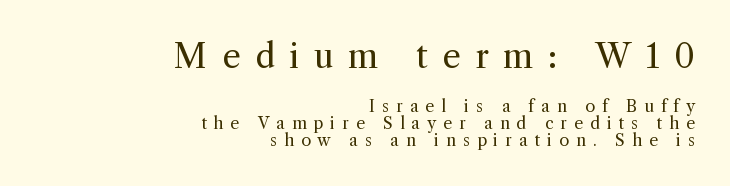
{"serif": "yes", "italic": "no", "bold": "no", "weight": "regular", "width": "normal", "x_height": "medium", "monospaced": "no", "underline": "no", "align": "right", "line_spacing": "tight", "line_spacing_ratio": 1.05, "letter_spacing": "wide", "letter_spacing_em": 0.44, "larger_block": "first", "size_ratio": 2.06, "glyph_px": 33}
